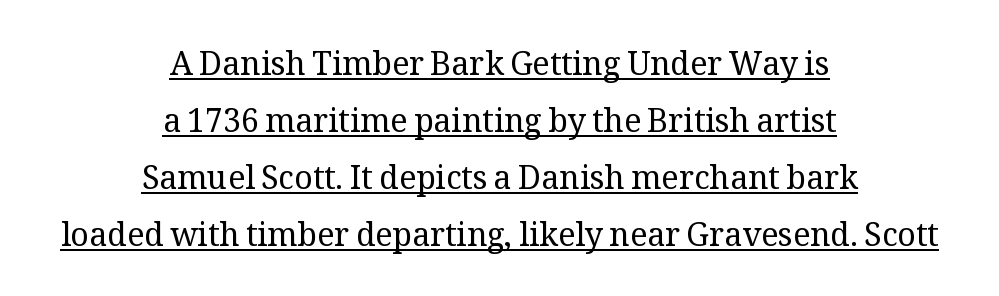
{"serif": "yes", "italic": "no", "bold": "no", "weight": "regular", "width": "normal", "stroke_contrast": "medium", "x_height": "medium", "monospaced": "no", "underline": "yes", "align": "center", "line_spacing_ratio": 1.78, "letter_spacing": "normal", "letter_spacing_em": 0.0, "glyph_px": 32}
